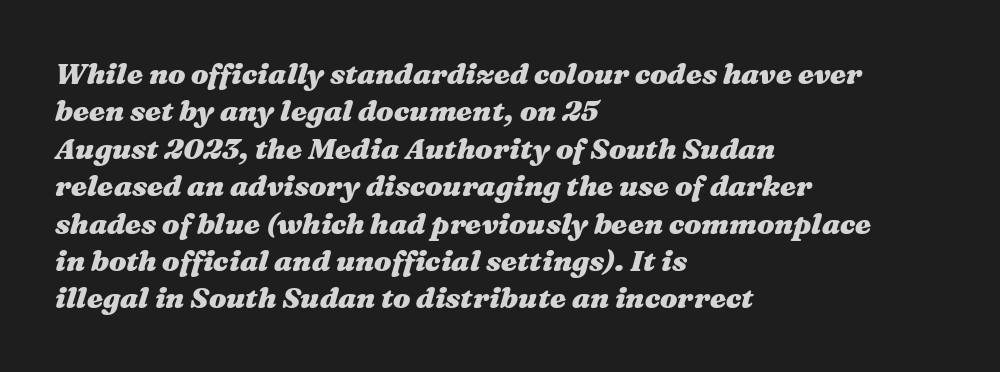
{"italic": "yes", "lean": "right", "slant_degrees": 16, "bold": "yes", "weight": "heavy", "width": "wide", "stroke_contrast": "medium", "x_height": "medium", "monospaced": "no", "underline": "no", "align": "left", "line_spacing": "normal", "line_spacing_ratio": 1.29, "letter_spacing": "normal", "letter_spacing_em": 0.0, "glyph_px": 29}
